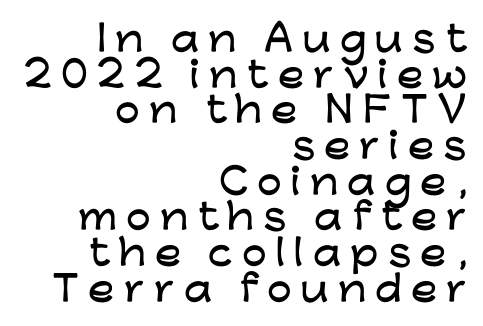
Q: Is the text italic (slanted)? A: No, it is upright.
Q: Is the typeface a serif or a sans-serif typeface? A: Sans-serif.
Q: Is the text underlined? A: No.
Q: How is the paragraph aligned? A: Right-aligned.
Q: Is the spacing between letters normal or unusually wide? A: Unusually wide.
Q: Is the spacing between lines tight, normal or loose? A: Tight.
Q: Width (condensed, normal, or wide)? A: Wide.
Q: Stroke contrast? A: Low.
Q: x-height? A: Medium.
Q: Monospaced? A: No.
